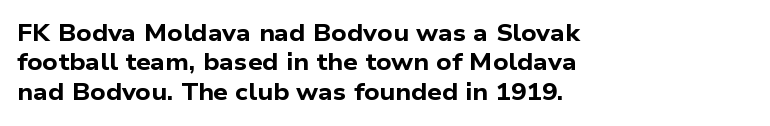
{"bold": "yes", "underline": "no", "align": "left", "line_spacing": "normal", "line_spacing_ratio": 1.28, "letter_spacing": "normal", "letter_spacing_em": 0.0, "glyph_px": 23}
